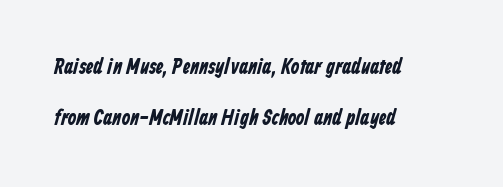
{"bold": "yes", "underline": "no", "align": "left", "line_spacing": "loose", "line_spacing_ratio": 2.3, "letter_spacing": "normal", "letter_spacing_em": 0.0, "glyph_px": 22}
